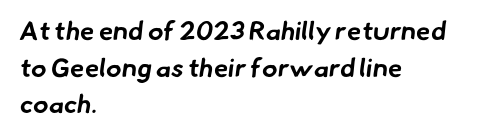
Quick note: interline space is typical. This rendering leaves character spacing at its baseline value. The characters look thick and weighty, a clear bold. The foot of each line stays bare and open. This sample is left-justified, so line endings fall wherever the words run out.
